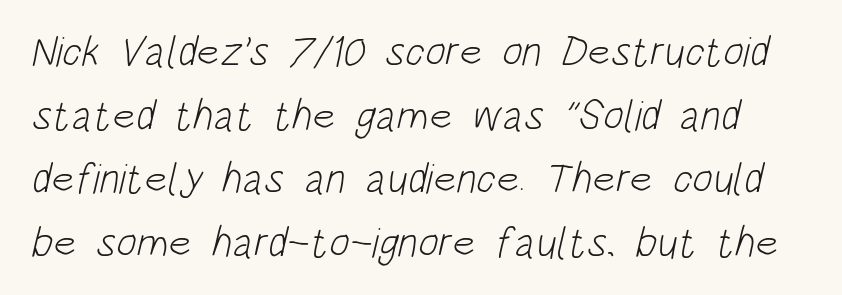
{"serif": "no", "bold": "no", "weight": "light", "width": "condensed", "stroke_contrast": "low", "x_height": "large", "monospaced": "no", "underline": "no", "line_spacing": "normal", "line_spacing_ratio": 1.48, "letter_spacing": "normal", "letter_spacing_em": 0.0, "glyph_px": 43}
